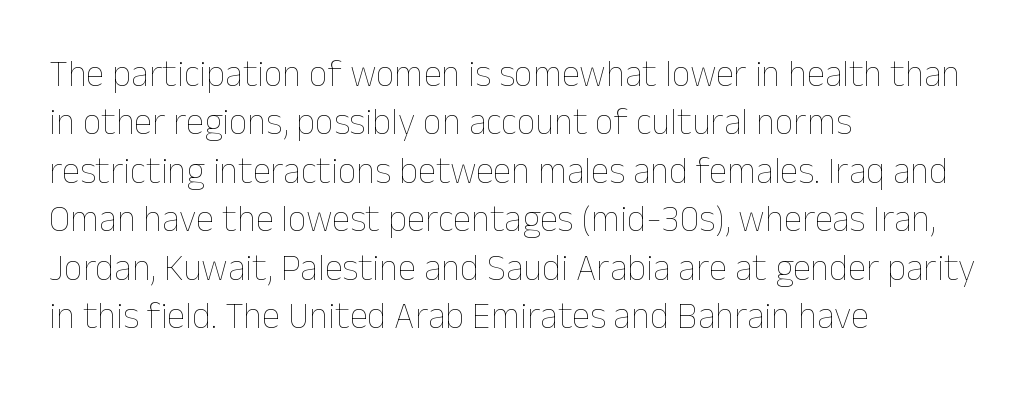
The image shows 37 px thin type, upright; set left-aligned, normal line spacing (1.31x), normal letter spacing, not underlined; low stroke contrast and a medium x-height.
